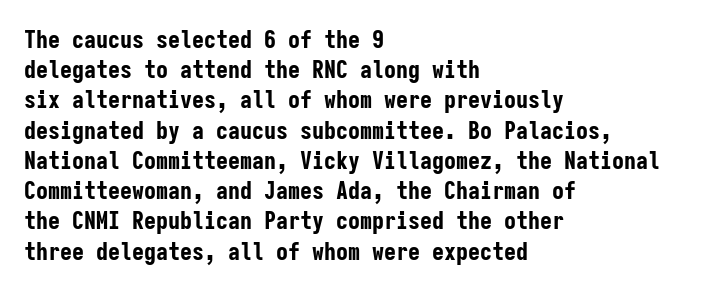
The ragged edge is on the right, which tells us the setting is flush left. The space beneath each line is pristine and unruled. This rendering leaves character spacing at its baseline value. The passage shown stacks its lines at a standard gap. Italic? Not at all — the glyphs are vertical. Emphasis by weight is at full strength: bold.
